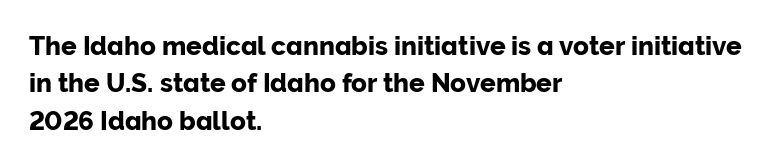
The image shows 26 px text type, upright; set left-aligned, normal line spacing (1.44x), normal letter spacing, not underlined.
